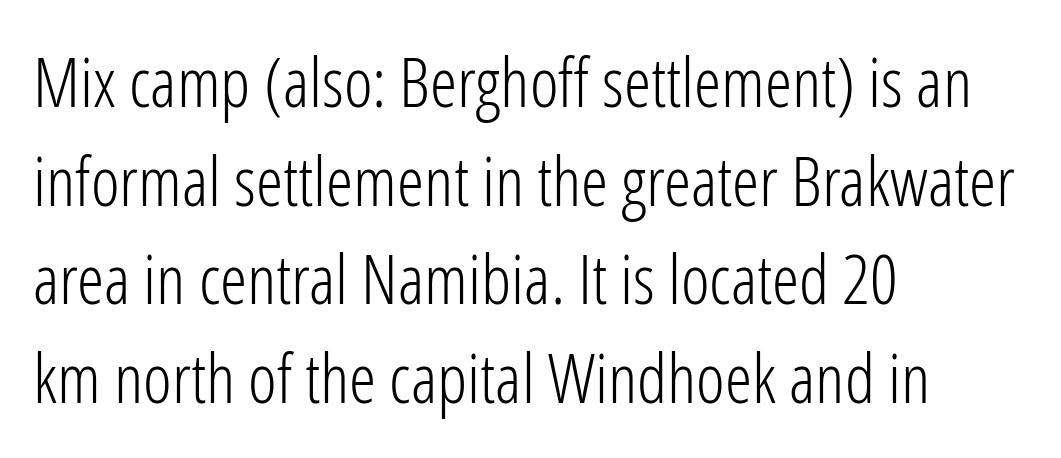
The lettering stays uniformly vertical, giving the passage a roman look. The block of text has a typical density, with ordinary space between rows. Character widths vary here, with narrow letters taking less room than wide ones. Here the glyphs are tracked normally, forming tight word shapes.
